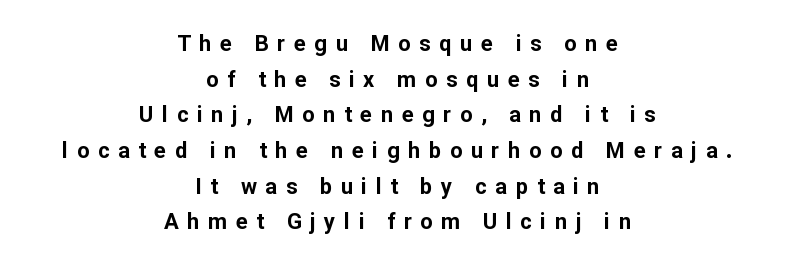
{"italic": "no", "bold": "yes", "underline": "no", "align": "center", "line_spacing": "normal", "line_spacing_ratio": 1.62, "letter_spacing": "wide", "letter_spacing_em": 0.39, "glyph_px": 22}
